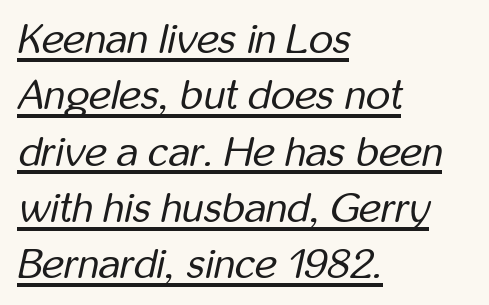
{"italic": "yes", "lean": "right", "slant_degrees": 12, "bold": "no", "weight": "regular", "width": "condensed", "stroke_contrast": "low", "x_height": "medium", "monospaced": "no", "underline": "yes", "align": "left", "line_spacing": "normal", "line_spacing_ratio": 1.34, "letter_spacing": "normal", "letter_spacing_em": 0.0, "glyph_px": 42}
